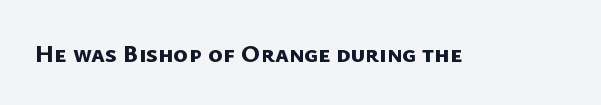
Q: Is the text bold? A: Yes.
Q: Is the text underlined? A: No.
Q: Is the spacing between letters normal or unusually wide? A: Normal.
